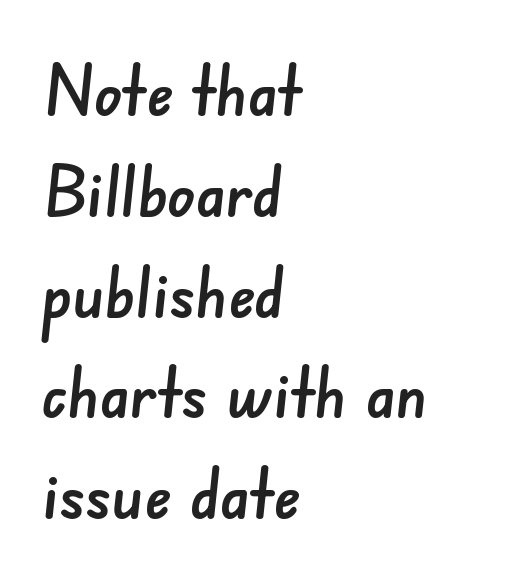
Q: Is the typeface a serif or a sans-serif typeface? A: Sans-serif.
Q: Is the text underlined? A: No.
Q: How is the paragraph aligned? A: Left-aligned.
Q: Is the spacing between letters normal or unusually wide? A: Normal.
Q: Is the spacing between lines tight, normal or loose? A: Normal.
Q: Width (condensed, normal, or wide)? A: Normal.
Q: Stroke contrast? A: Low.
Q: x-height? A: Small.
Q: Monospaced? A: No.
